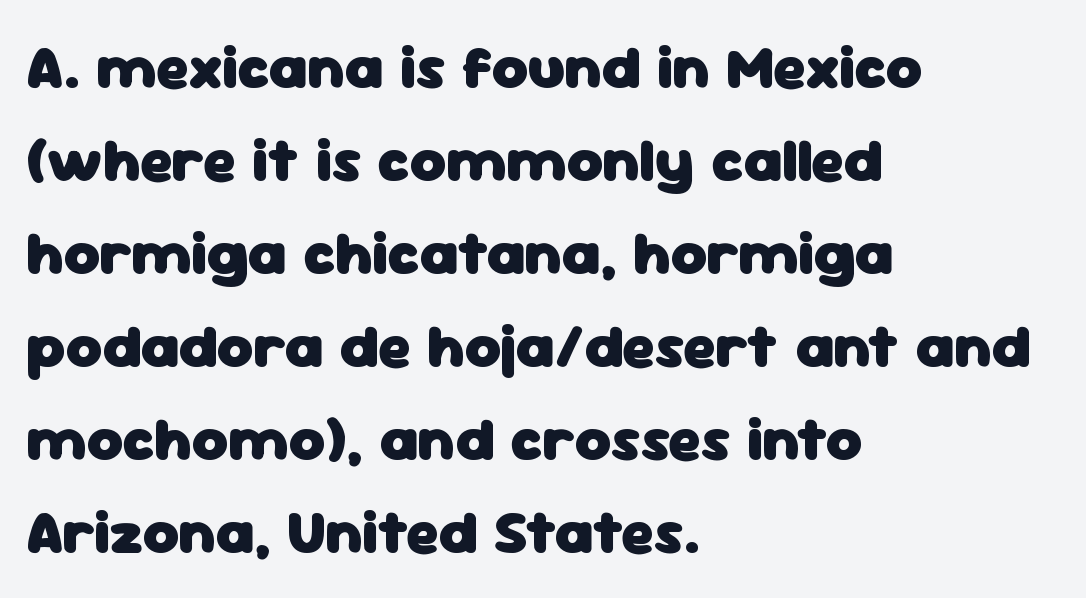
Q: Is the text bold? A: Yes.
Q: Is the text italic (slanted)? A: No, it is upright.
Q: Is the typeface a serif or a sans-serif typeface? A: Sans-serif.
Q: Is the text underlined? A: No.
Q: How is the paragraph aligned? A: Left-aligned.
Q: Is the spacing between letters normal or unusually wide? A: Normal.
Q: Is the spacing between lines tight, normal or loose? A: Normal.
Q: Width (condensed, normal, or wide)? A: Normal.
Q: Stroke contrast? A: Low.
Q: x-height? A: Medium.
Q: Monospaced? A: No.
